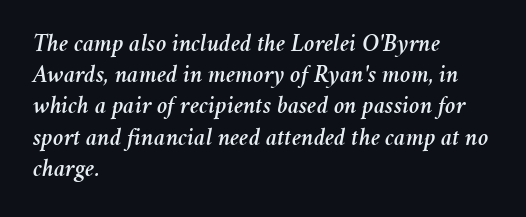
The image shows 25 px text type, italic (leaning right); set left-aligned, normal line spacing (1.25x), normal letter spacing, not underlined.
